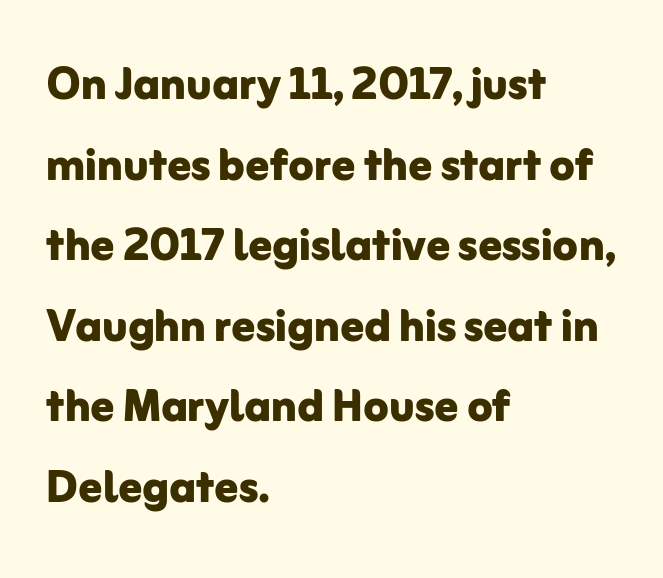
The image shows 58 px bold sans-serif type, upright; set left-aligned, normal line spacing (1.39x), normal letter spacing, not underlined; low stroke contrast and a medium x-height.
